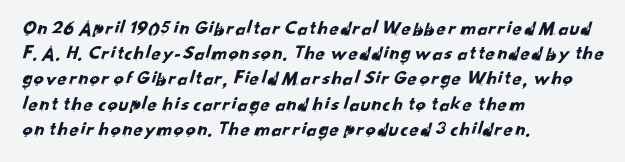
The image shows 20 px text type; set left-aligned, normal line spacing (1.26x), normal letter spacing, not underlined.
